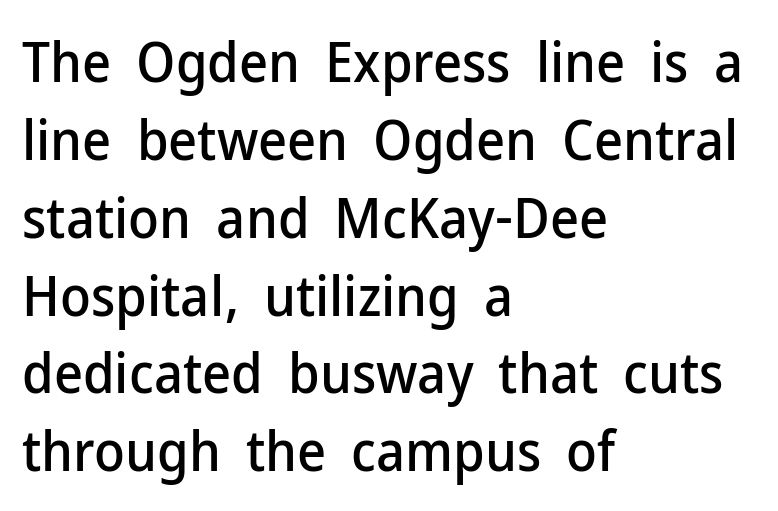
The image shows 56 px sans-serif type, upright; set left-aligned, normal line spacing (1.39x), normal letter spacing, not underlined; low stroke contrast and a medium x-height.
